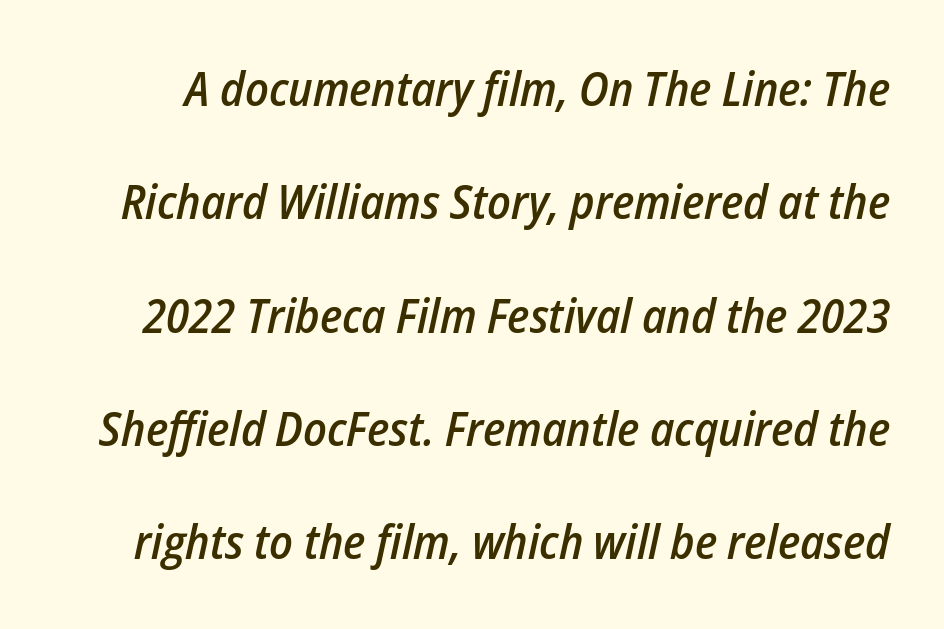
Q: Is the text bold? A: Semi-bold.
Q: Is the text italic (slanted)? A: Yes, it leans right by about 12 degrees.
Q: Is the text underlined? A: No.
Q: Is the spacing between letters normal or unusually wide? A: Normal.
Q: Is the spacing between lines tight, normal or loose? A: Loose.
Q: Width (condensed, normal, or wide)? A: Condensed.
Q: Stroke contrast? A: Low.
Q: x-height? A: Medium.
Q: Monospaced? A: No.
